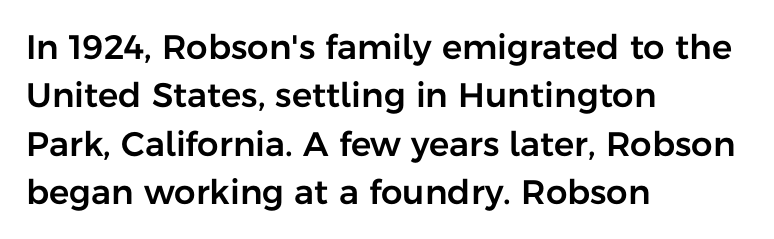
{"serif": "no", "italic": "no", "width": "normal", "stroke_contrast": "low", "x_height": "medium", "monospaced": "no", "underline": "no", "align": "left", "line_spacing": "normal", "line_spacing_ratio": 1.42, "letter_spacing": "normal", "letter_spacing_em": 0.0, "glyph_px": 34}
